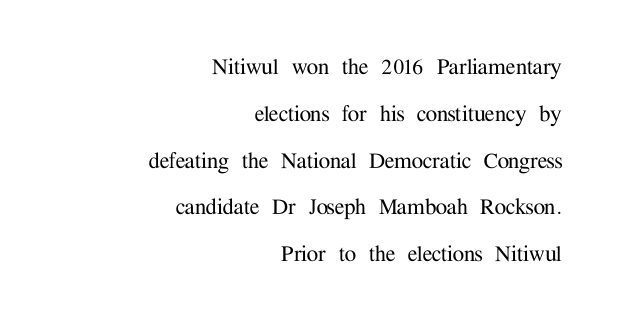
The tracking reads as untouched default to a designer's eye. The space directly below the letters is spotless. These lines stack with their right ends in a neat column. Ascenders rise straight up at ninety degrees.
